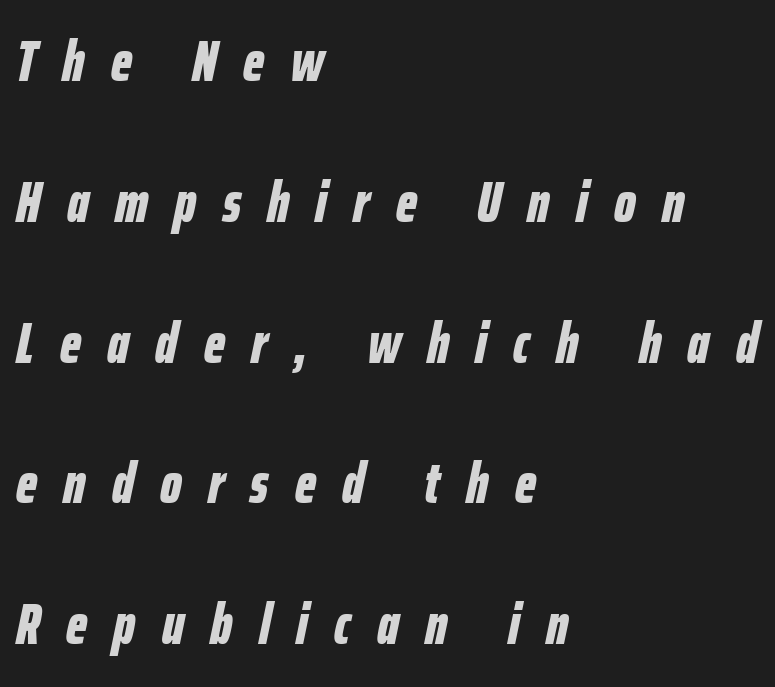
{"italic": "yes", "lean": "right", "slant_degrees": 12, "bold": "yes", "weight": "bold", "width": "condensed", "stroke_contrast": "low", "x_height": "medium", "monospaced": "no", "underline": "no", "align": "left", "line_spacing": "loose", "line_spacing_ratio": 2.47, "letter_spacing": "wide", "letter_spacing_em": 0.46, "glyph_px": 57}
